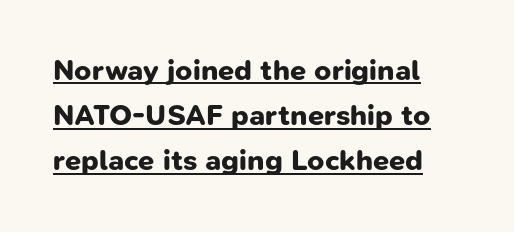
Q: Is the text bold? A: Yes.
Q: Is the typeface a serif or a sans-serif typeface? A: Sans-serif.
Q: Is the text underlined? A: Yes.
Q: How is the paragraph aligned? A: Left-aligned.
Q: Is the spacing between letters normal or unusually wide? A: Normal.
Q: Is the spacing between lines tight, normal or loose? A: Normal.
Q: Width (condensed, normal, or wide)? A: Normal.
Q: Stroke contrast? A: Low.
Q: x-height? A: Medium.
Q: Monospaced? A: No.
